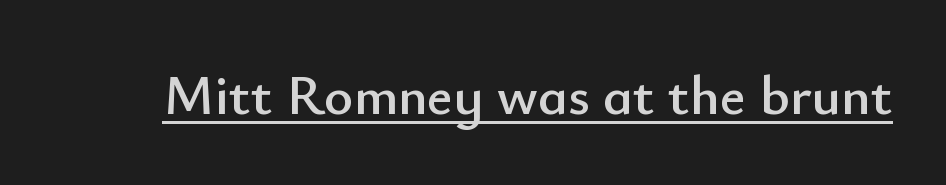
Each letter's strokes conclude bluntly, with no projecting serifs. The type sits square on the baseline with zero lean. The passage shown is underscored from start to finish. Is the letter spacing exaggerated? No — it looks like the ordinary default. This sample has the flowing, uneven cadence of proportional lettering.
